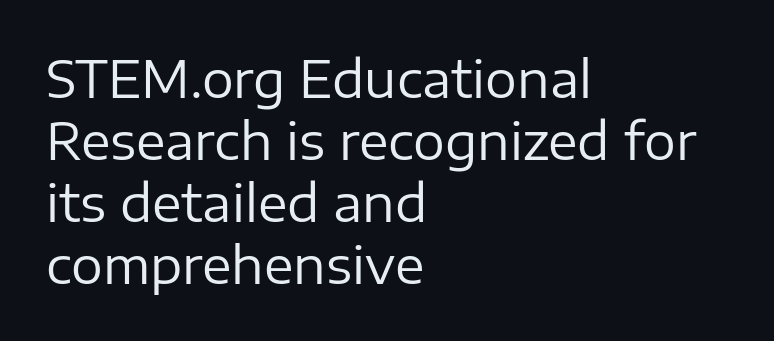
{"serif": "no", "italic": "no", "bold": "no", "weight": "regular", "width": "normal", "stroke_contrast": "low", "x_height": "medium", "monospaced": "no", "underline": "no", "align": "left", "line_spacing_ratio": 1.24, "letter_spacing": "normal", "letter_spacing_em": 0.0, "glyph_px": 50}
